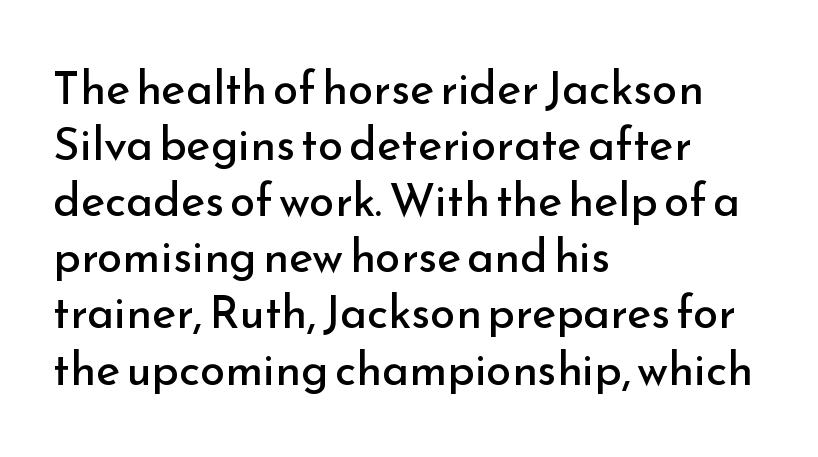
Q: Is the text bold? A: No.
Q: Is the text italic (slanted)? A: No, it is upright.
Q: Is the typeface a serif or a sans-serif typeface? A: Sans-serif.
Q: Is the text underlined? A: No.
Q: How is the paragraph aligned? A: Left-aligned.
Q: Is the spacing between letters normal or unusually wide? A: Normal.
Q: Width (condensed, normal, or wide)? A: Normal.
Q: Stroke contrast? A: Low.
Q: x-height? A: Small.
Q: Monospaced? A: No.
